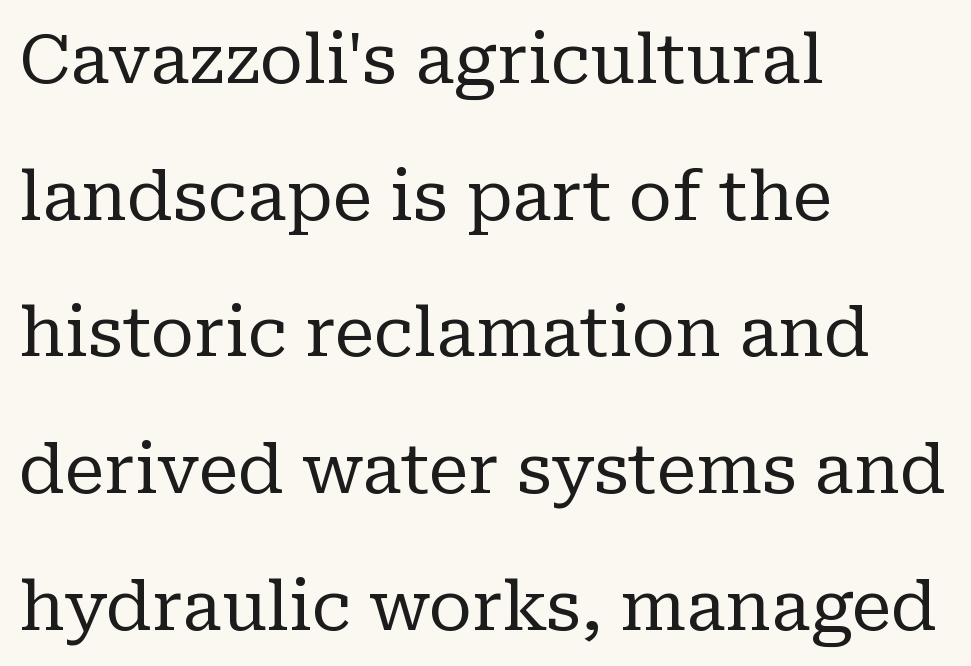
{"serif": "yes", "italic": "no", "bold": "no", "weight": "regular", "width": "normal", "stroke_contrast": "low", "x_height": "medium", "monospaced": "no", "underline": "no", "align": "left", "line_spacing": "loose", "line_spacing_ratio": 2.01, "letter_spacing": "normal", "letter_spacing_em": 0.0, "glyph_px": 68}
